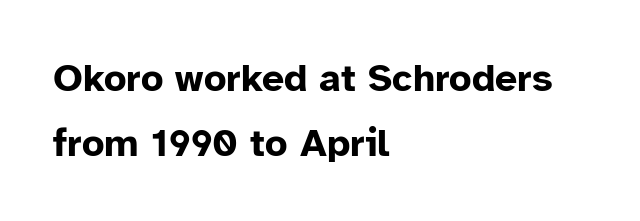
The letters stand upright; this is a roman face. These lines stack with their left ends in a neat column. Unlike a traditional serif, this face leaves its strokes unadorned. A typesetter would call this proportional, since set widths differ per character. Heavy-handed strokes throughout: this text is bold.
